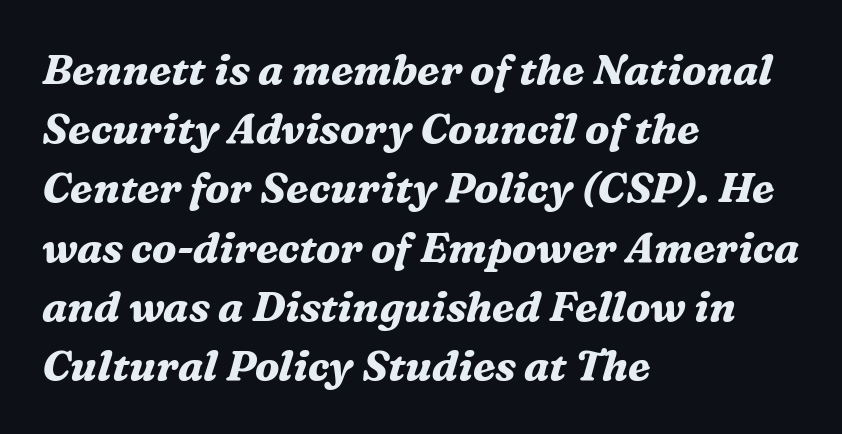
The image shows 42 px bold serif type, italic (leaning right); set left-aligned, normal line spacing (1.41x), normal letter spacing, not underlined; medium stroke contrast and a medium x-height.
